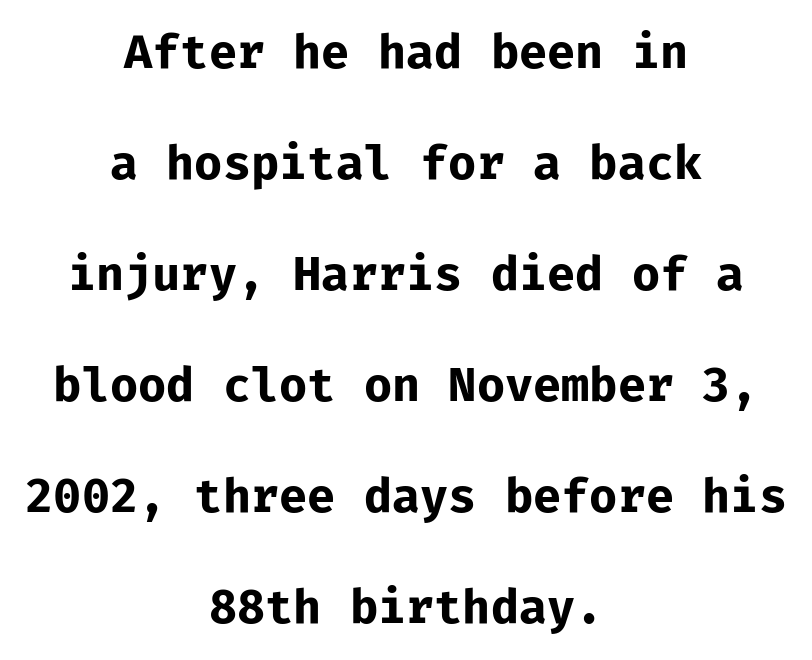
{"serif": "no", "italic": "no", "bold": "yes", "weight": "bold", "width": "normal", "stroke_contrast": "low", "x_height": "medium", "monospaced": "yes", "underline": "no", "align": "center", "line_spacing": "loose", "line_spacing_ratio": 2.36, "letter_spacing": "normal", "letter_spacing_em": 0.0, "glyph_px": 47}
